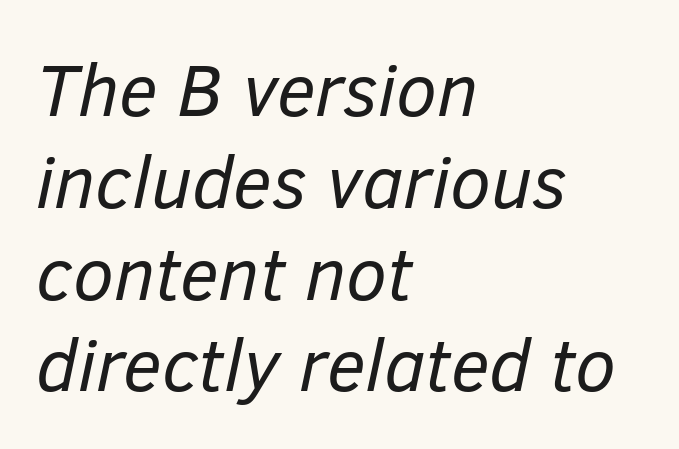
Nothing unusual about the tracking: characters are spaced as the font intends. No chunkiness to these letters — they're not bold. Looking at the ascenders, they clearly lean. Spacing verdict: proportional, widths tailored to each character. A bare baseline throughout the passage. Every row of glyphs begins at an identical x-position on the left.
